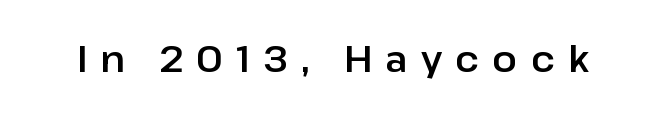
Q: Is the text italic (slanted)? A: No, it is upright.
Q: Is the typeface a serif or a sans-serif typeface? A: Sans-serif.
Q: Is the text underlined? A: No.
Q: Is the spacing between letters normal or unusually wide? A: Unusually wide.
Q: Width (condensed, normal, or wide)? A: Normal.
Q: Stroke contrast? A: Low.
Q: x-height? A: Medium.
Q: Monospaced? A: No.
